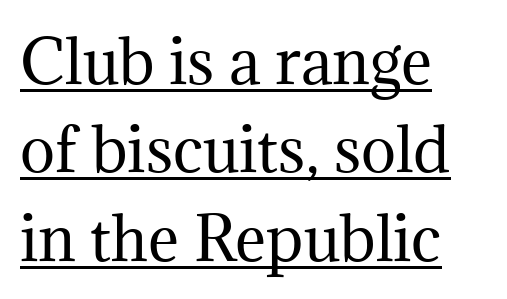
The designer left line spacing at the default. If you drew a line through each stem, it would be perfectly vertical. The specimen includes a rule beneath the text block's lines. Vertical stems look standard width or narrower in stroke. The passage shown is typed in a proportional face where columns would drift. The text was rendered using a seriffed face with decorative stroke endings.
